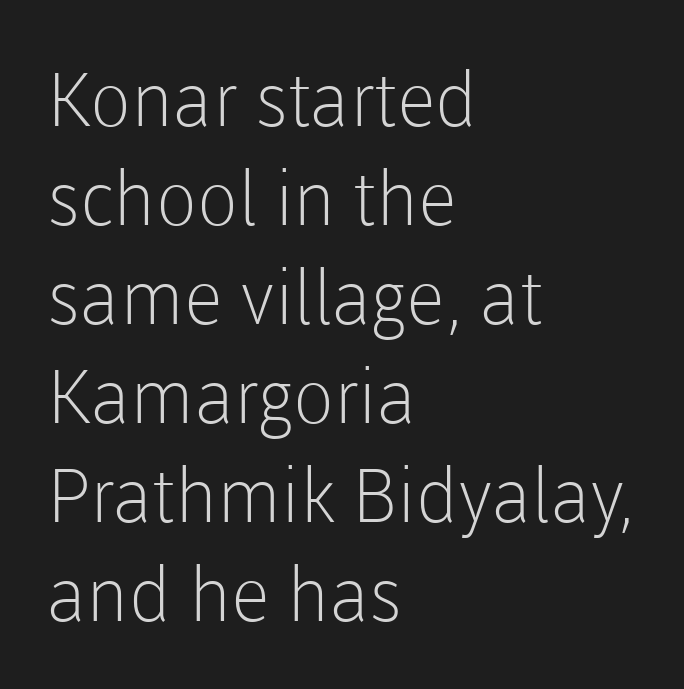
The image shows 75 px light sans-serif type, upright; set left-aligned, normal line spacing (1.32x), normal letter spacing, not underlined; low stroke contrast and a medium x-height.
